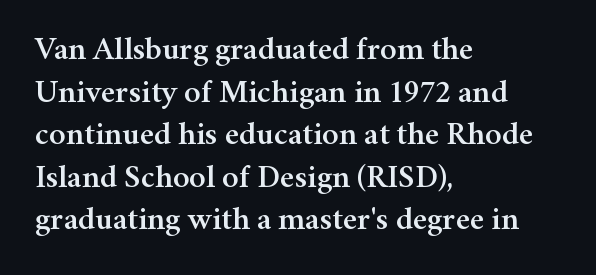
Leftover space on each line is placed entirely after the last word. The zone under the glyphs is completely vacant. Think of a printed novel: that variable character pitch is what you see here. The passage shown has conventional tracking throughout. Is there much room between lines? A standard amount, neither cramped nor airy. This is roman type, the default non-slanted kind.
